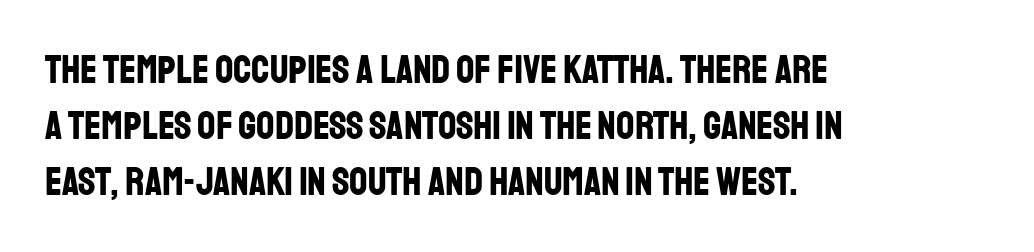
The image shows 40 px bold, condensed sans-serif type, upright; set left-aligned, normal line spacing (1.4x), normal letter spacing, not underlined; low stroke contrast and a large x-height.
